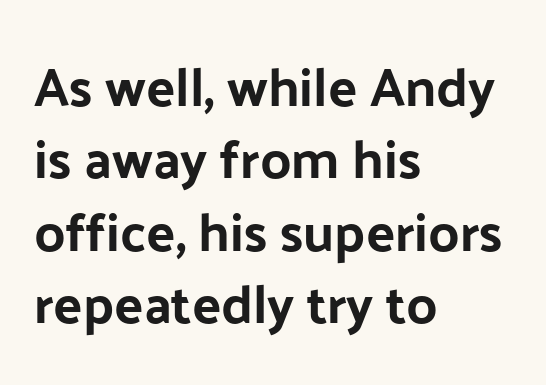
{"serif": "no", "italic": "no", "bold": "yes", "weight": "bold", "width": "normal", "stroke_contrast": "low", "x_height": "medium", "monospaced": "no", "underline": "no", "align": "left", "line_spacing": "normal", "line_spacing_ratio": 1.34, "letter_spacing": "normal", "letter_spacing_em": 0.0, "glyph_px": 54}
